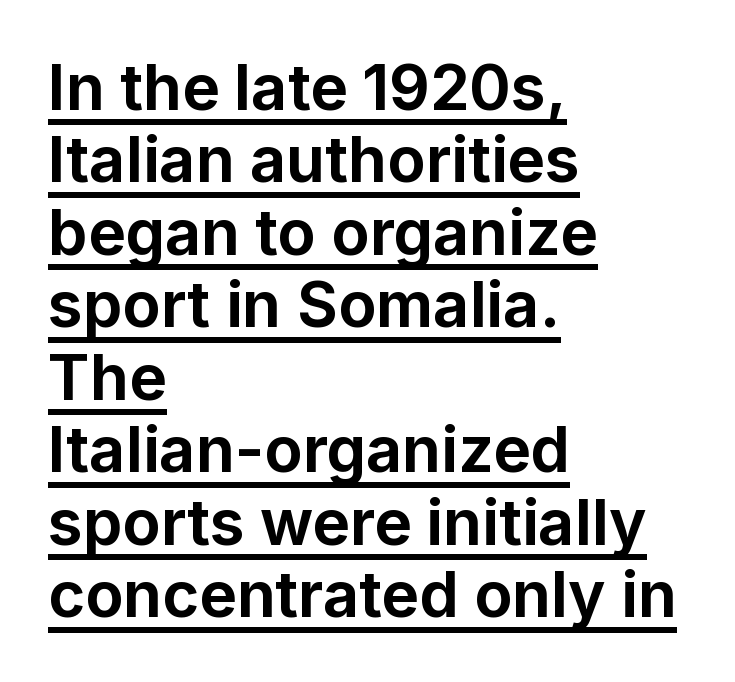
{"serif": "no", "italic": "no", "bold": "yes", "weight": "bold", "width": "normal", "stroke_contrast": "low", "x_height": "medium", "monospaced": "no", "underline": "yes", "align": "left", "line_spacing": "tight", "line_spacing_ratio": 1.15, "letter_spacing": "normal", "letter_spacing_em": 0.0, "glyph_px": 63}
